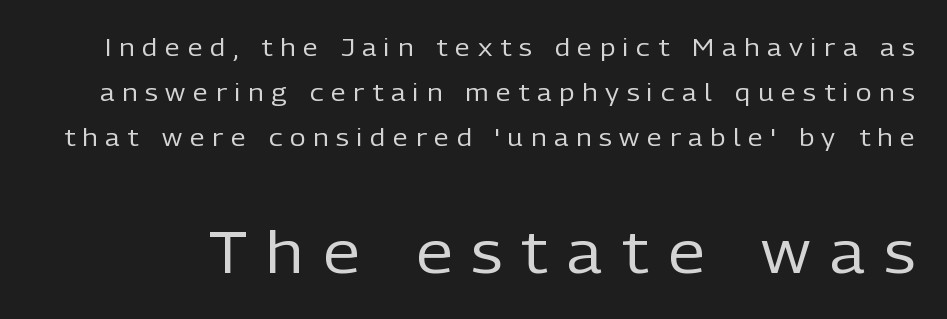
The image shows 59 px regular-weight sans-serif type, upright; set line spacing 1.88x, unusually wide letter spacing (+0.33 em), not underlined; the second (bottom) block is 2.46x larger; low stroke contrast and a medium x-height.
